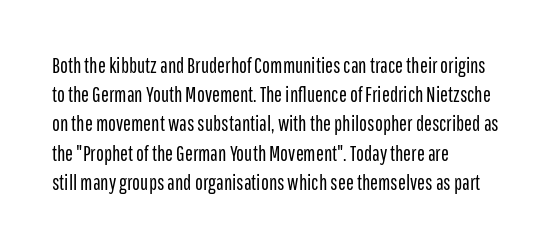
Q: Is the text bold? A: No.
Q: Is the text italic (slanted)? A: No, it is upright.
Q: Is the text underlined? A: No.
Q: How is the paragraph aligned? A: Left-aligned.
Q: Is the spacing between letters normal or unusually wide? A: Normal.
Q: Is the spacing between lines tight, normal or loose? A: Normal.
